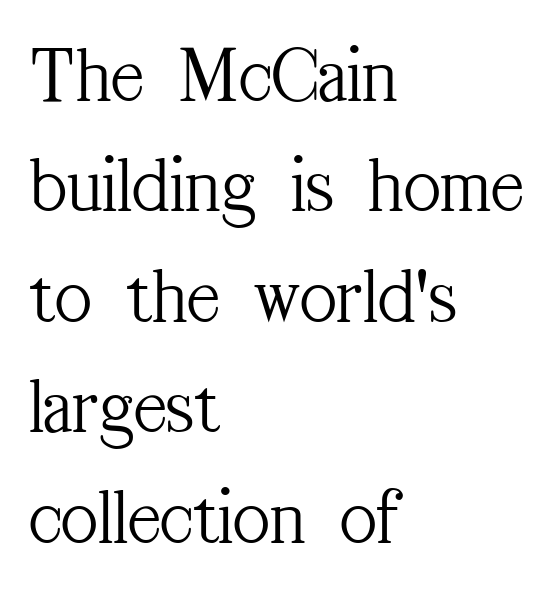
The lettering stays uniformly vertical, giving the passage a roman look. The words here are not underlined. Ink coverage per letter is moderate at most. Is the letter spacing exaggerated? No — it looks like the ordinary default. Visually the block forms a straight wall on the left and a jagged coastline on the right. Stroke terminals: seriffed.
